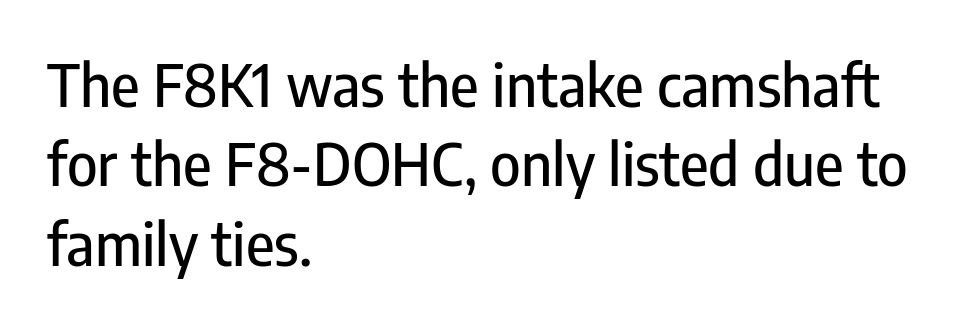
{"serif": "no", "italic": "no", "width": "condensed", "stroke_contrast": "low", "x_height": "medium", "monospaced": "no", "underline": "no", "align": "left", "line_spacing": "normal", "line_spacing_ratio": 1.37, "letter_spacing": "normal", "letter_spacing_em": 0.0, "glyph_px": 58}
